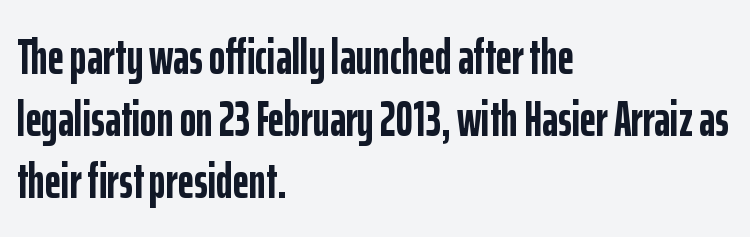
Q: Is the text bold? A: Yes.
Q: Is the text italic (slanted)? A: No, it is upright.
Q: Is the typeface a serif or a sans-serif typeface? A: Sans-serif.
Q: Is the text underlined? A: No.
Q: How is the paragraph aligned? A: Left-aligned.
Q: Is the spacing between letters normal or unusually wide? A: Normal.
Q: Width (condensed, normal, or wide)? A: Condensed.
Q: Stroke contrast? A: Low.
Q: x-height? A: Medium.
Q: Monospaced? A: No.
